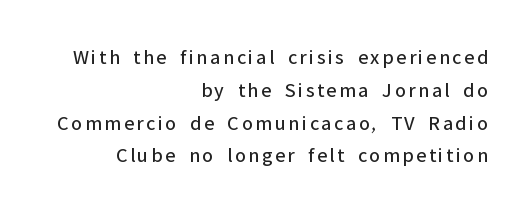
{"italic": "no", "bold": "no", "underline": "no", "align": "right", "line_spacing": "normal", "line_spacing_ratio": 1.56, "glyph_px": 21}
